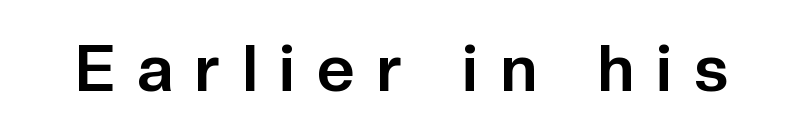
Looks like regular typesetting: each glyph gets only the width it needs. On the weight axis this lands at bold, roughly 700. Plain, unruled lines of type. The rendering shows plain stroke endings on the letterforms — a sans-serif design. Italic? Not at all — the glyphs are vertical. The type is letterspaced generously, with wide tracking.
